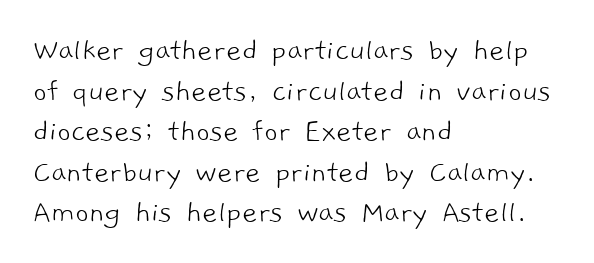
Q: Is the text bold? A: No.
Q: Is the typeface a serif or a sans-serif typeface? A: Sans-serif.
Q: Is the text underlined? A: No.
Q: How is the paragraph aligned? A: Left-aligned.
Q: Is the spacing between letters normal or unusually wide? A: Normal.
Q: Width (condensed, normal, or wide)? A: Normal.
Q: Stroke contrast? A: Low.
Q: x-height? A: Medium.
Q: Monospaced? A: No.
